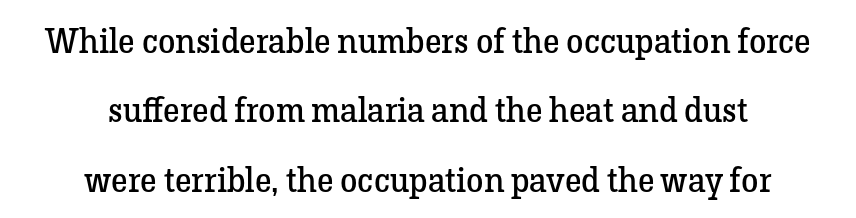
{"serif": "yes", "italic": "no", "bold": "no", "weight": "regular", "width": "normal", "stroke_contrast": "low", "x_height": "medium", "monospaced": "no", "underline": "no", "align": "center", "line_spacing": "loose", "line_spacing_ratio": 1.98, "letter_spacing": "normal", "letter_spacing_em": 0.0, "glyph_px": 35}
